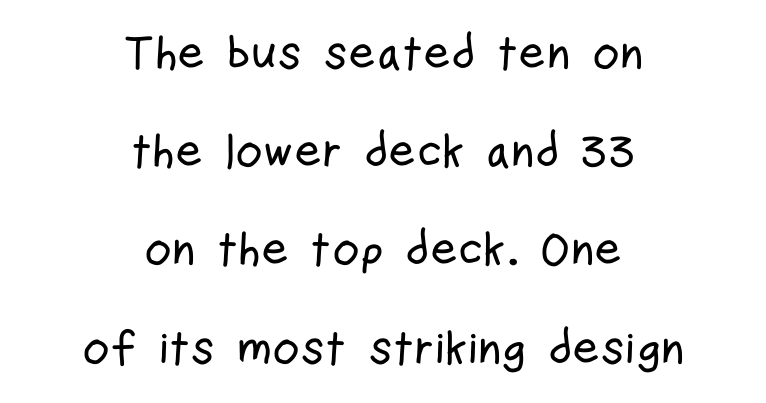
The image shows 47 px condensed sans-serif type, upright; set centered, loose line spacing (2.09x), normal letter spacing, not underlined; low stroke contrast and a medium x-height.
